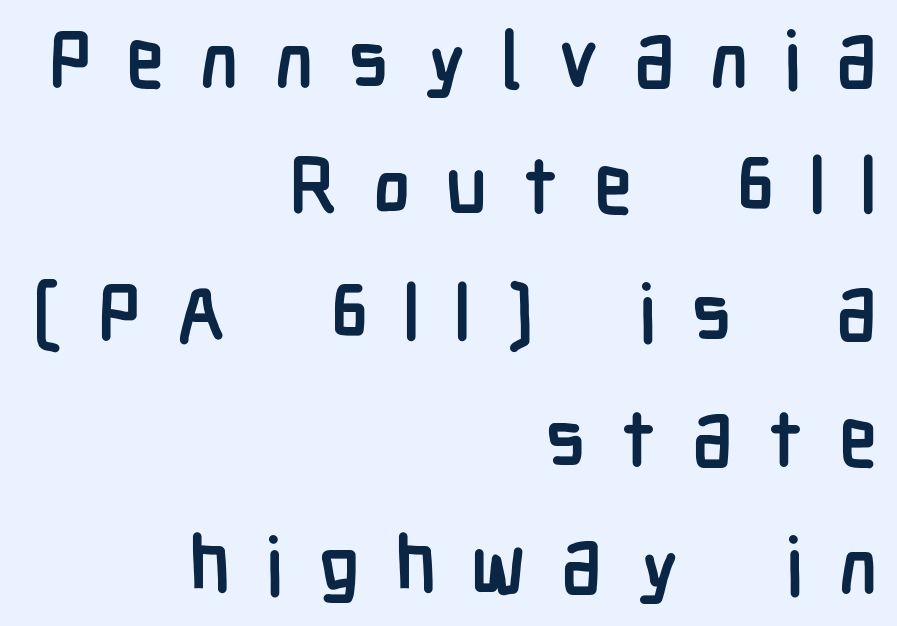
The image shows 79 px semibold, condensed sans-serif type, upright; set right-aligned, normal line spacing (1.6x), unusually wide letter spacing (+0.44 em), not underlined; low stroke contrast and a medium x-height.
